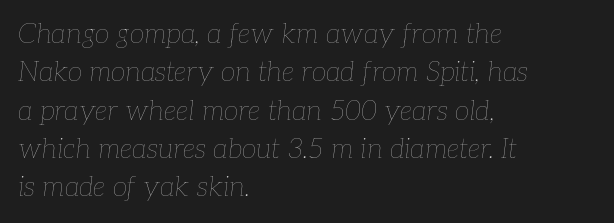
{"italic": "yes", "lean": "right", "slant_degrees": 7, "bold": "no", "underline": "no", "align": "left", "line_spacing": "normal", "line_spacing_ratio": 1.42, "letter_spacing": "normal", "letter_spacing_em": 0.0, "glyph_px": 27}
